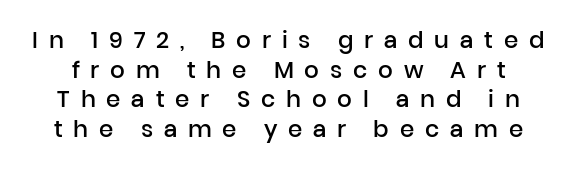
Q: Is the text bold? A: Semi-bold.
Q: Is the text italic (slanted)? A: No, it is upright.
Q: Is the text underlined? A: No.
Q: Is the spacing between letters normal or unusually wide? A: Unusually wide.
Q: Is the spacing between lines tight, normal or loose? A: Normal.
